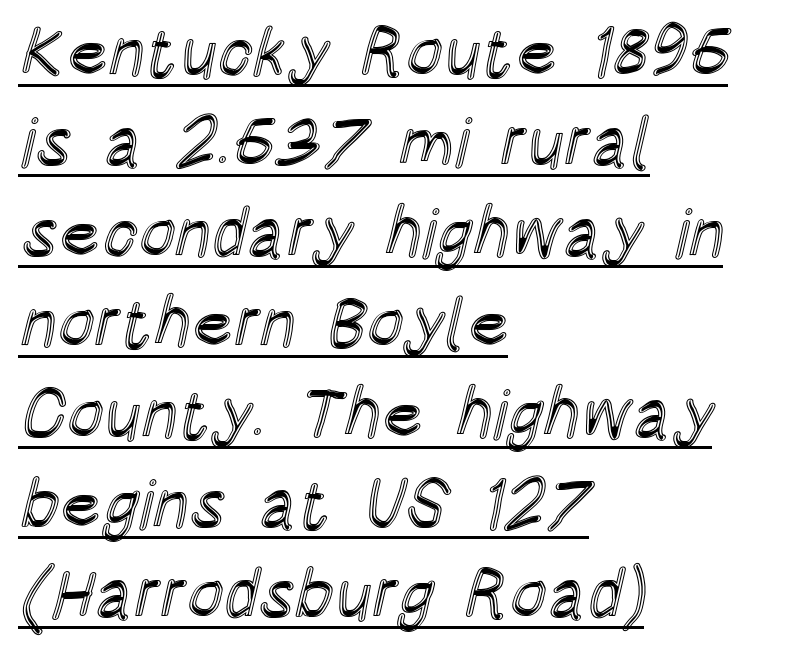
{"width": "condensed", "x_height": "large", "monospaced": "no", "underline": "yes", "align": "left", "line_spacing": "normal", "line_spacing_ratio": 1.31, "letter_spacing": "normal", "letter_spacing_em": 0.0, "glyph_px": 69}
